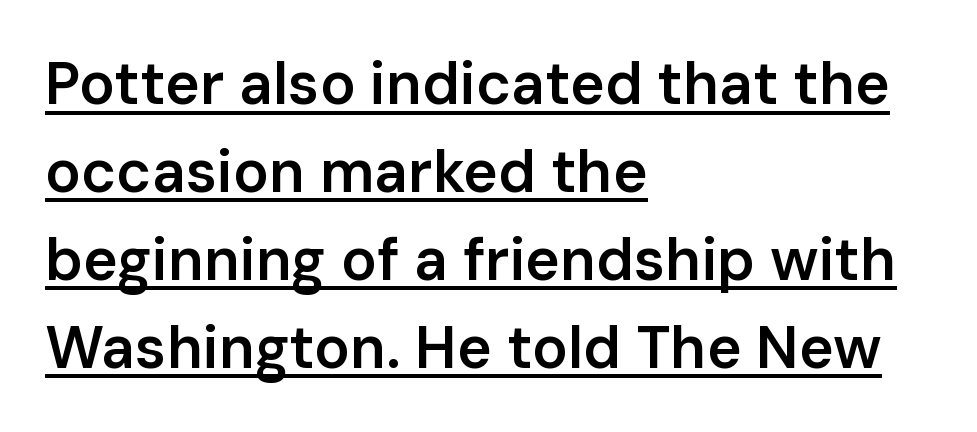
Quick note: not italic, upright. This sample has the flowing, uneven cadence of proportional lettering. Notice how a bar underscores the lettering throughout. Is this a sans? Yes — the strokes have no serifs. This is moderately heavy type, rendered in semibold.
